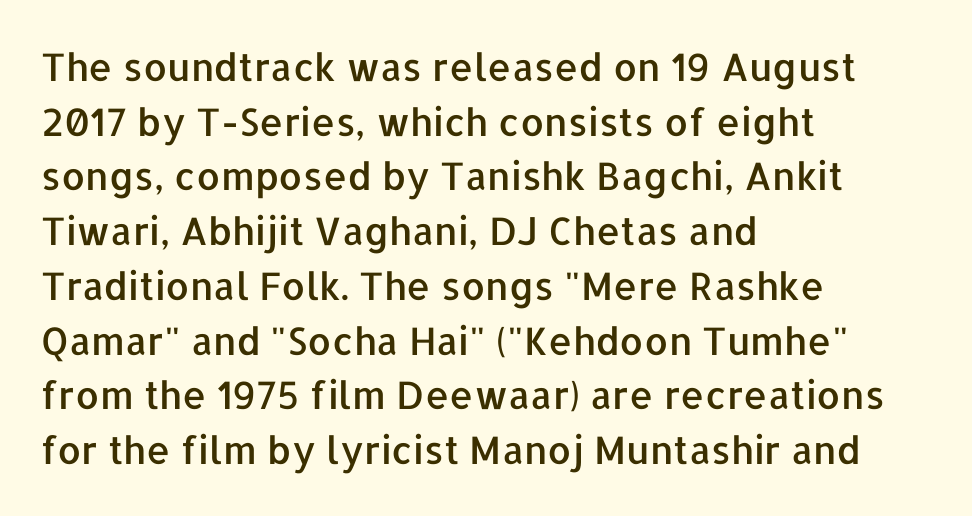
{"serif": "no", "italic": "no", "width": "normal", "stroke_contrast": "low", "x_height": "medium", "monospaced": "no", "underline": "no", "align": "left", "line_spacing": "normal", "line_spacing_ratio": 1.44, "letter_spacing": "normal", "letter_spacing_em": 0.0, "glyph_px": 38}
